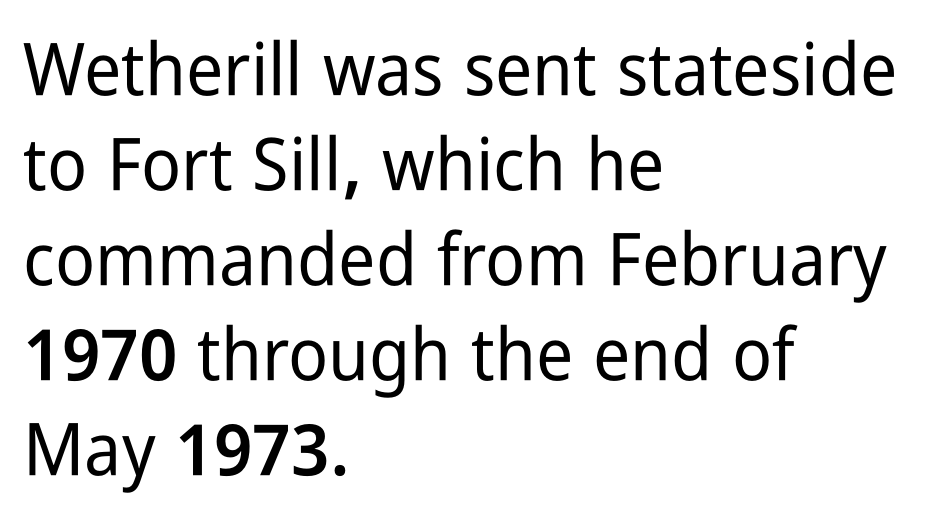
Q: Is the text italic (slanted)? A: No, it is upright.
Q: Is the typeface a serif or a sans-serif typeface? A: Sans-serif.
Q: Is the text underlined? A: No.
Q: How is the paragraph aligned? A: Left-aligned.
Q: Is the spacing between letters normal or unusually wide? A: Normal.
Q: Is the spacing between lines tight, normal or loose? A: Normal.
Q: Width (condensed, normal, or wide)? A: Condensed.
Q: Stroke contrast? A: Low.
Q: x-height? A: Medium.
Q: Monospaced? A: No.
